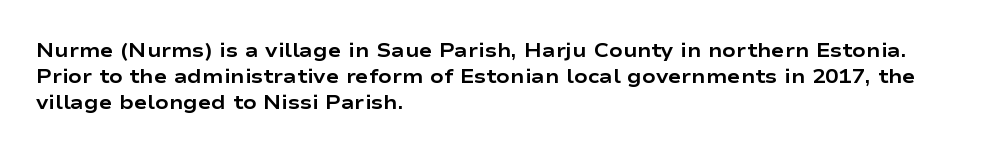
The lettering holds an erect, upright posture throughout. The text block is weighted toward the left margin, trailing off unevenly rightward. The strokes are fattened all the way to bold. Bare-footed words on every line.
